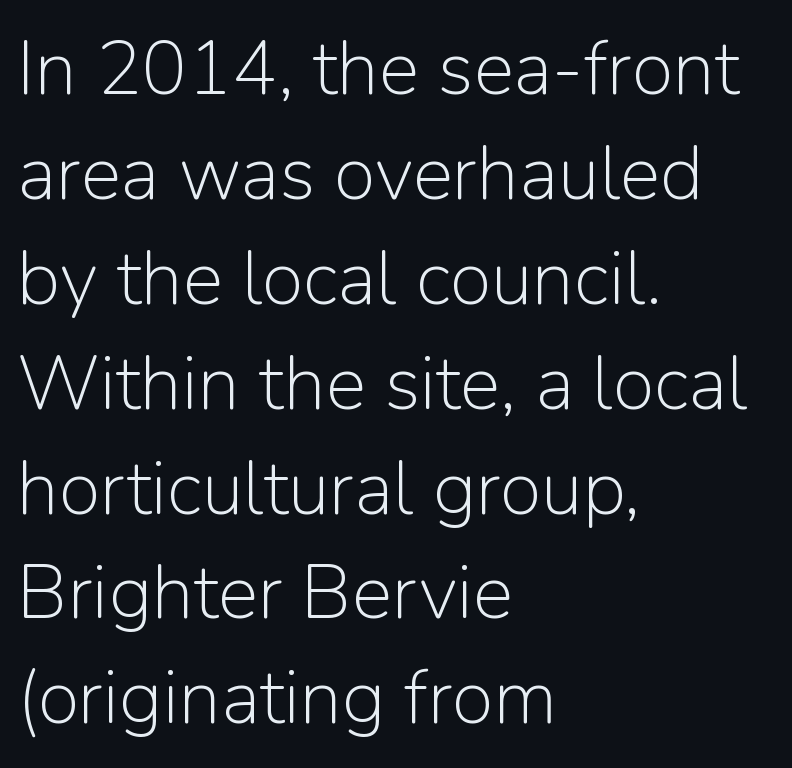
{"serif": "no", "italic": "no", "bold": "no", "weight": "light", "width": "normal", "stroke_contrast": "low", "x_height": "medium", "monospaced": "no", "underline": "no", "align": "left", "line_spacing": "normal", "line_spacing_ratio": 1.38, "letter_spacing": "normal", "letter_spacing_em": 0.0, "glyph_px": 76}
